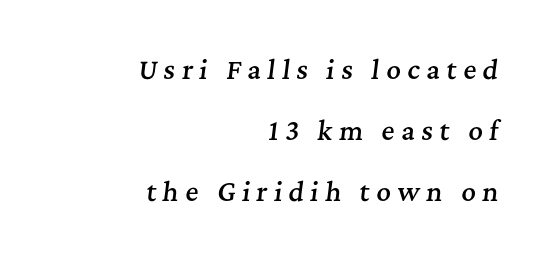
The image shows 25 px text type, italic (leaning right); set right-aligned, loose line spacing (2.45x), unusually wide letter spacing (+0.26 em), not underlined.
